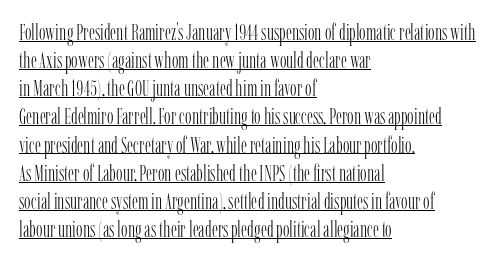
Q: Is the text bold? A: No.
Q: Is the text italic (slanted)? A: No, it is upright.
Q: Is the text underlined? A: Yes.
Q: How is the paragraph aligned? A: Left-aligned.
Q: Is the spacing between letters normal or unusually wide? A: Normal.
Q: Is the spacing between lines tight, normal or loose? A: Normal.
